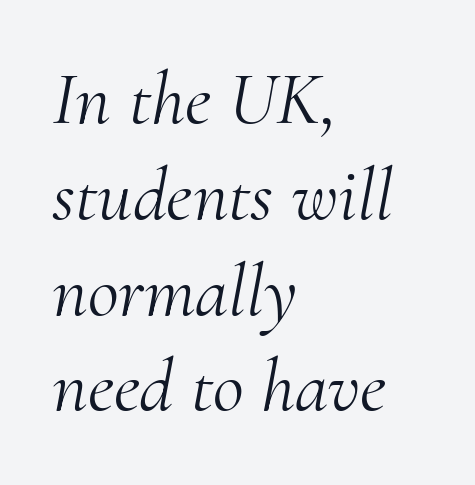
The image shows 76 px light serif type, italic (leaning right); set left-aligned, normal line spacing (1.26x), normal letter spacing, not underlined; medium stroke contrast and a small x-height.
